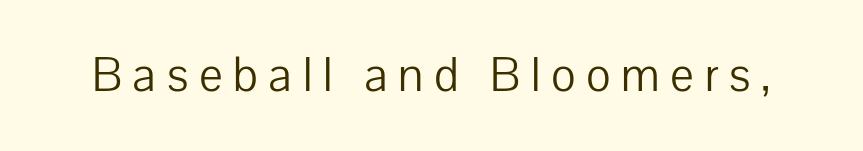
{"serif": "no", "italic": "no", "bold": "no", "weight": "light", "width": "normal", "stroke_contrast": "low", "x_height": "medium", "monospaced": "no", "underline": "no", "letter_spacing": "wide", "letter_spacing_em": 0.21, "glyph_px": 50}
